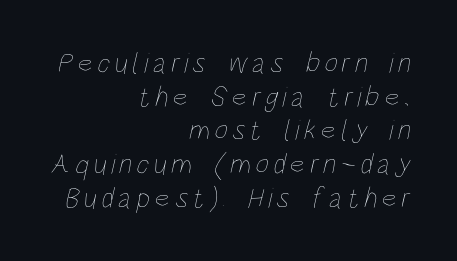
The image shows 29 px thin, condensed type; set right-aligned, line spacing 1.16x, not underlined; low stroke contrast and a large x-height.
